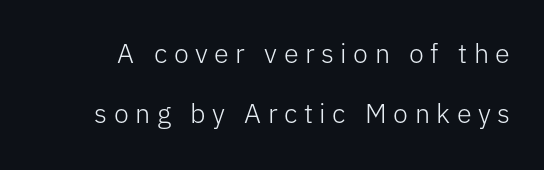
The image shows 27 px text type, upright; set loose line spacing (2.21x), unusually wide letter spacing (+0.24 em), not underlined.
